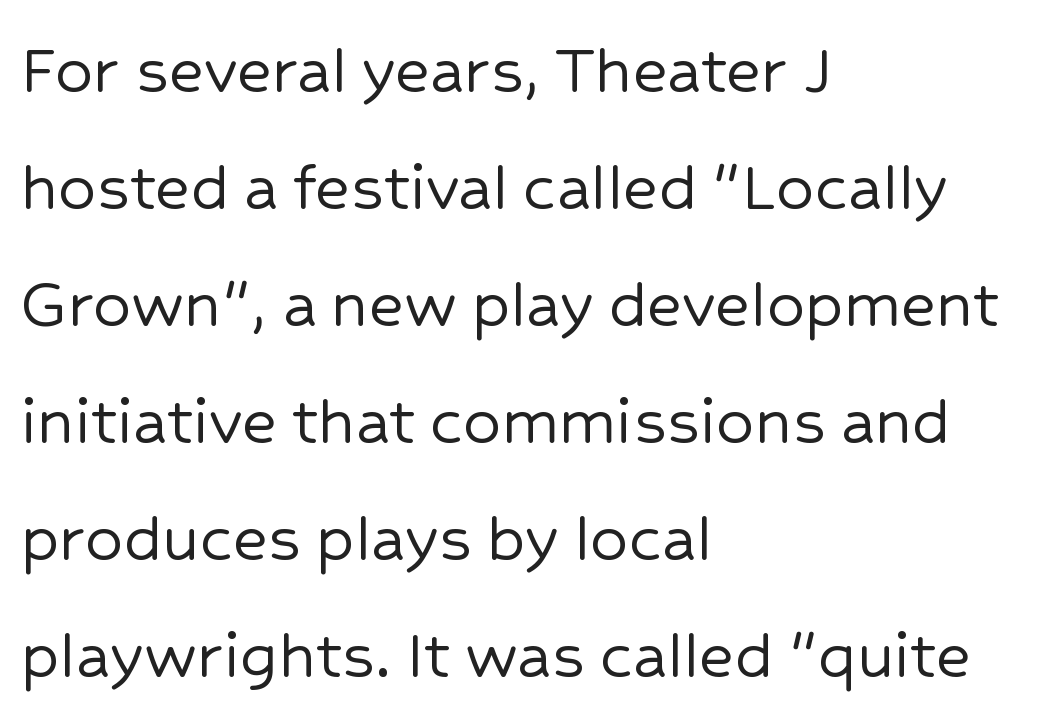
Q: Is the text italic (slanted)? A: No, it is upright.
Q: Is the typeface a serif or a sans-serif typeface? A: Sans-serif.
Q: Is the text underlined? A: No.
Q: How is the paragraph aligned? A: Left-aligned.
Q: Is the spacing between letters normal or unusually wide? A: Normal.
Q: Is the spacing between lines tight, normal or loose? A: Normal.
Q: Width (condensed, normal, or wide)? A: Normal.
Q: Stroke contrast? A: Low.
Q: x-height? A: Medium.
Q: Monospaced? A: No.
